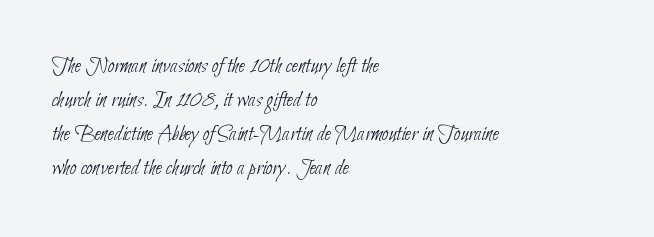
Q: Is the text bold? A: No.
Q: Is the text underlined? A: No.
Q: How is the paragraph aligned? A: Left-aligned.
Q: Is the spacing between letters normal or unusually wide? A: Normal.
Q: Is the spacing between lines tight, normal or loose? A: Normal.
